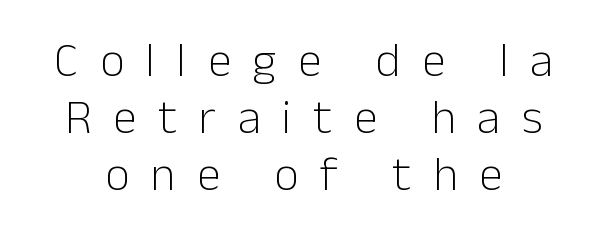
{"serif": "no", "italic": "no", "bold": "no", "weight": "light", "width": "normal", "stroke_contrast": "low", "x_height": "medium", "monospaced": "no", "underline": "no", "align": "center", "line_spacing_ratio": 1.19, "letter_spacing": "wide", "letter_spacing_em": 0.45, "glyph_px": 48}
